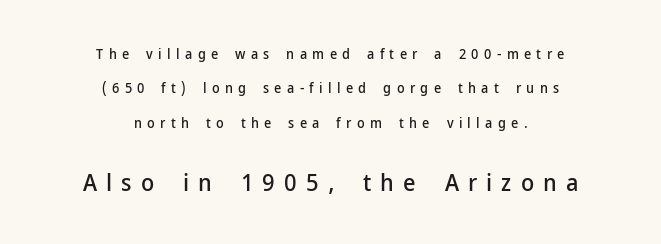
The image shows 24 px text type, upright; set centered, loose line spacing (2.45x), unusually wide letter spacing (+0.38 em), not underlined; the second (bottom) block is 1.71x larger.
